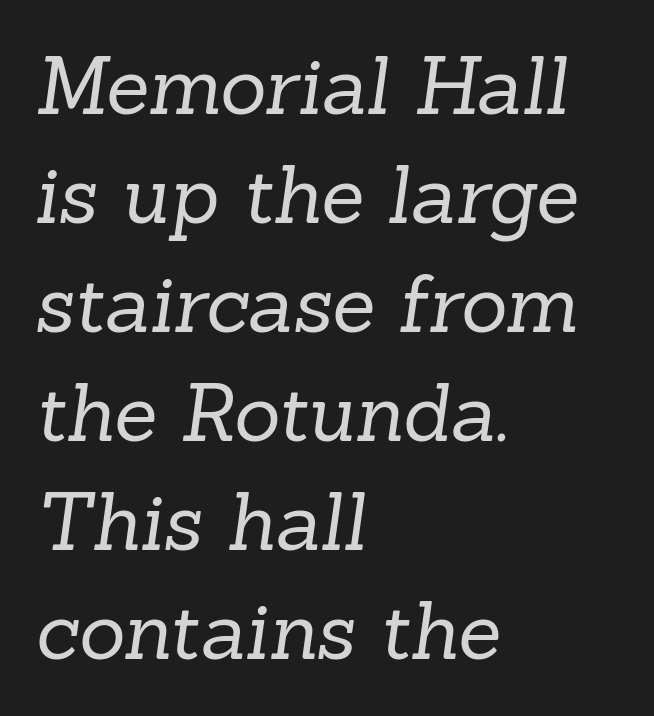
The image shows 79 px regular-weight serif type; set left-aligned, normal line spacing (1.38x), normal letter spacing, not underlined; low stroke contrast and a medium x-height.
